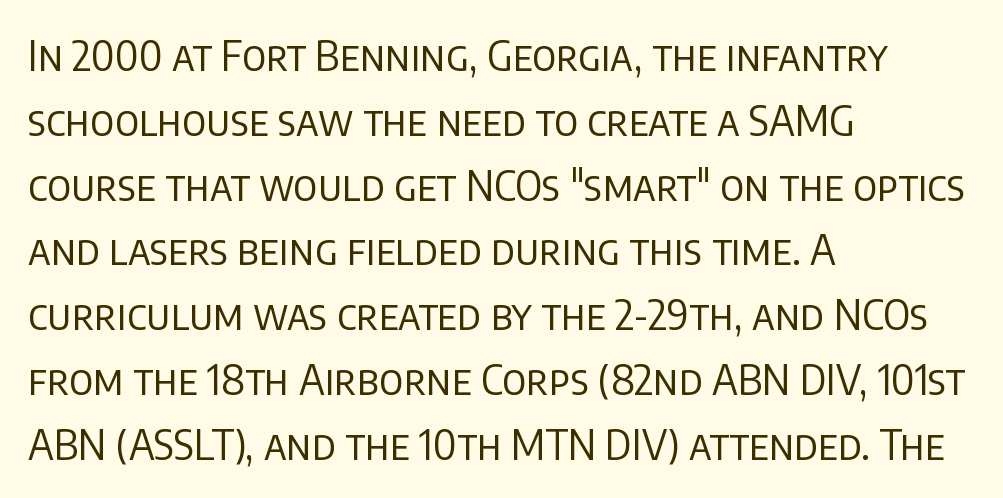
{"serif": "no", "italic": "no", "bold": "no", "weight": "regular", "width": "normal", "stroke_contrast": "low", "x_height": "large", "monospaced": "no", "underline": "no", "align": "left", "line_spacing": "normal", "line_spacing_ratio": 1.58, "letter_spacing": "normal", "letter_spacing_em": 0.0, "glyph_px": 41}
